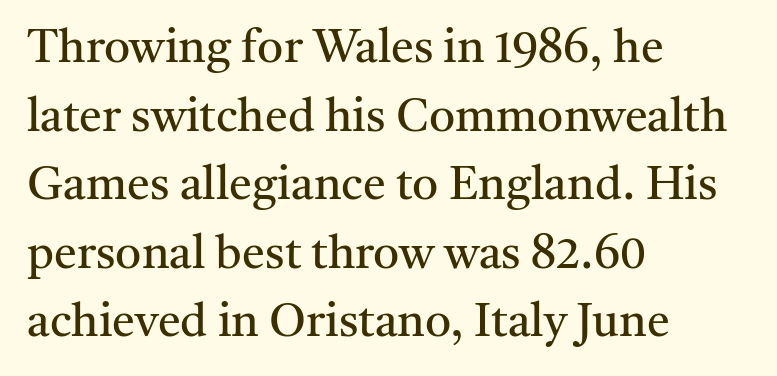
{"serif": "yes", "italic": "no", "bold": "no", "weight": "regular", "width": "normal", "stroke_contrast": "medium", "x_height": "medium", "monospaced": "no", "underline": "no", "align": "left", "line_spacing": "normal", "line_spacing_ratio": 1.49, "letter_spacing": "normal", "letter_spacing_em": 0.0, "glyph_px": 46}
